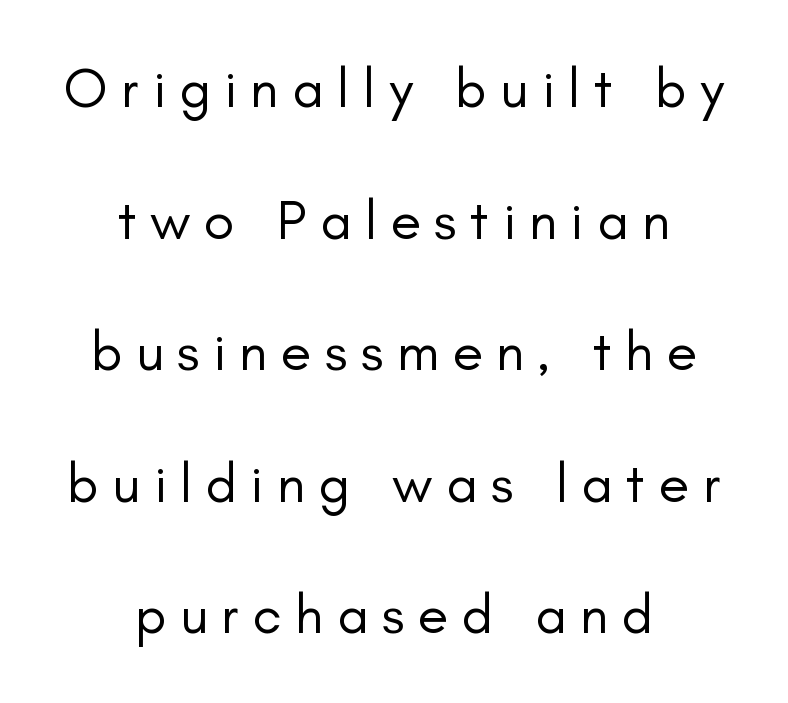
The image shows 56 px regular-weight sans-serif type, upright; set centered, loose line spacing (2.35x), unusually wide letter spacing (+0.24 em), not underlined; low stroke contrast and a small x-height.
